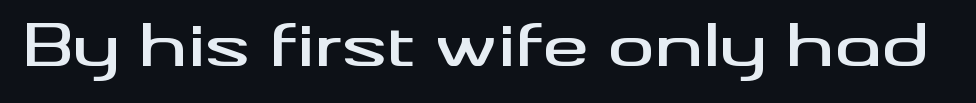
Type style note: lacks serifs. The letters sit at their default tracking, neither squeezed nor spread. Quick note: not italic, upright. The passage shown is typed in a proportional face where columns would drift. The baseline area is clear.
